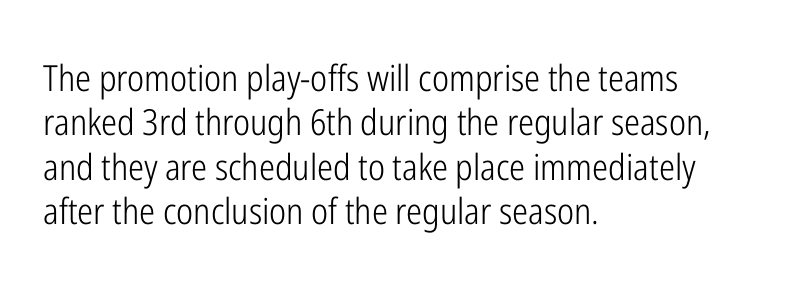
Tracking here is standard; glyphs follow each other at the usual distance. The rendering shows plain stroke endings on the letterforms — a sans-serif design. Every character sits straight up, as roman type does. Bare-footed words on every line. Stroke mass is kept to a normal reading level or below. Spacing verdict: proportional, widths tailored to each character.
